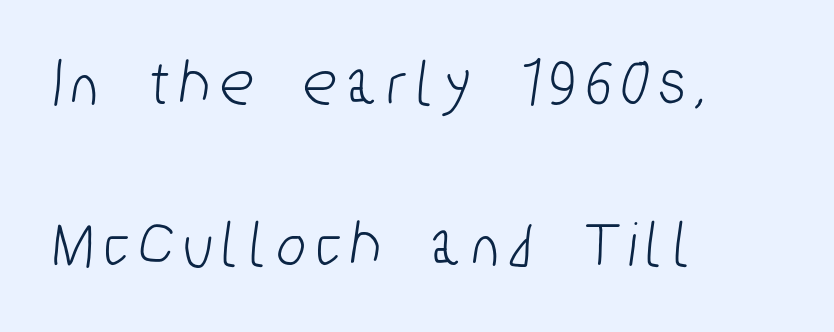
{"serif": "no", "width": "condensed", "stroke_contrast": "low", "x_height": "medium", "monospaced": "no", "underline": "no", "align": "left", "line_spacing": "loose", "line_spacing_ratio": 2.41, "glyph_px": 67}
